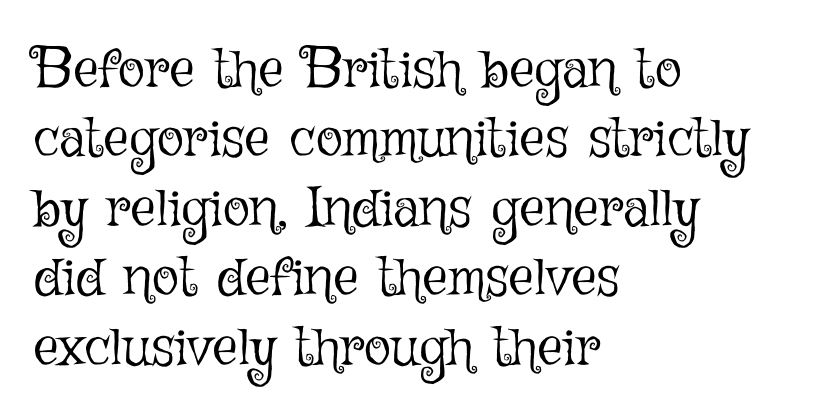
The image shows 56 px light type, upright; set left-aligned, line spacing 1.24x, normal letter spacing, not underlined; low stroke contrast and a medium x-height.
